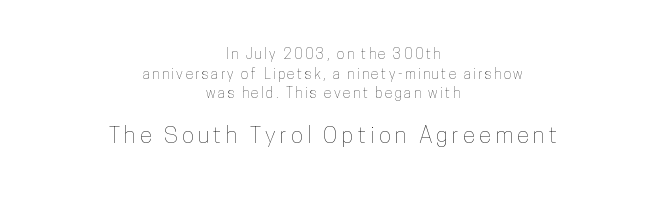
Unlike italic type, these characters show no tilt at all. The rendering uses a moderate line-height, typical for paragraphs. Where is the straight margin? There isn't one; the lines are centered. A clean baseline with only descenders dipping below it.
